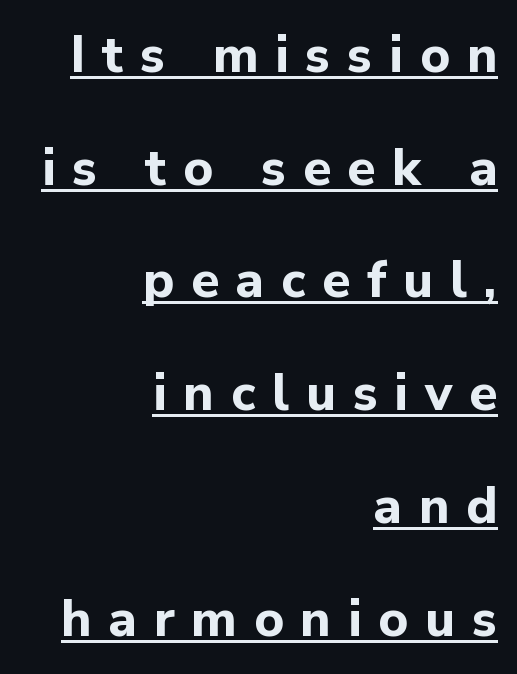
{"serif": "no", "italic": "no", "bold": "yes", "weight": "bold", "width": "normal", "stroke_contrast": "low", "x_height": "medium", "monospaced": "no", "underline": "yes", "align": "right", "line_spacing": "loose", "line_spacing_ratio": 2.21, "letter_spacing": "wide", "letter_spacing_em": 0.33, "glyph_px": 51}
